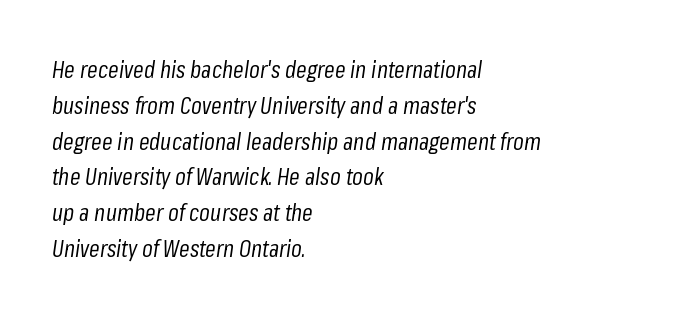
{"italic": "yes", "lean": "right", "slant_degrees": 8, "bold": "no", "underline": "no", "align": "left", "line_spacing": "normal", "line_spacing_ratio": 1.49, "letter_spacing": "normal", "letter_spacing_em": 0.0, "glyph_px": 24}
